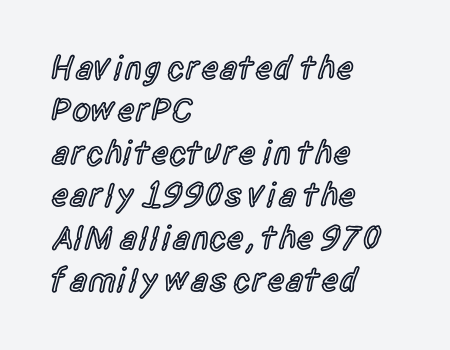
Q: Is the text bold? A: Semi-bold.
Q: Is the text italic (slanted)? A: Yes.
Q: Is the typeface a serif or a sans-serif typeface? A: Sans-serif.
Q: Is the text underlined? A: No.
Q: How is the paragraph aligned? A: Left-aligned.
Q: Is the spacing between letters normal or unusually wide? A: Normal.
Q: Is the spacing between lines tight, normal or loose? A: Normal.
Q: Width (condensed, normal, or wide)? A: Condensed.
Q: x-height? A: Large.
Q: Monospaced? A: No.
